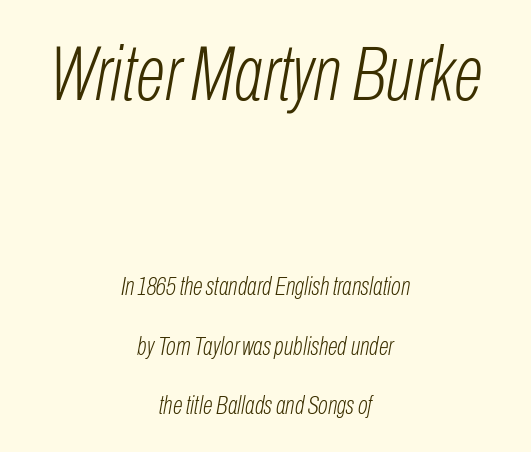
Which of the two is more prominent by size? The first, at the top. Vertical stems look standard width or narrower in stroke. Tall strokes in this sample are angled rather than plumb. The space between consecutive lines is lavish. The space beneath each line is pristine and unruled. Spacing verdict: proportional, widths tailored to each character.
